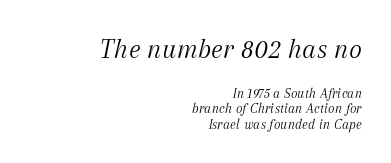
The image shows 28 px light serif type, italic (leaning right); set right-aligned, tight line spacing (1.12x), normal letter spacing, not underlined; the first (top) block is 2.0x larger; medium stroke contrast and a medium x-height.
